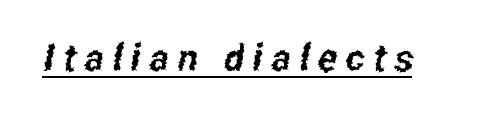
The image shows 38 px condensed sans-serif type; set unusually wide letter spacing (+0.23 em), underlined; low stroke contrast and a medium x-height.
